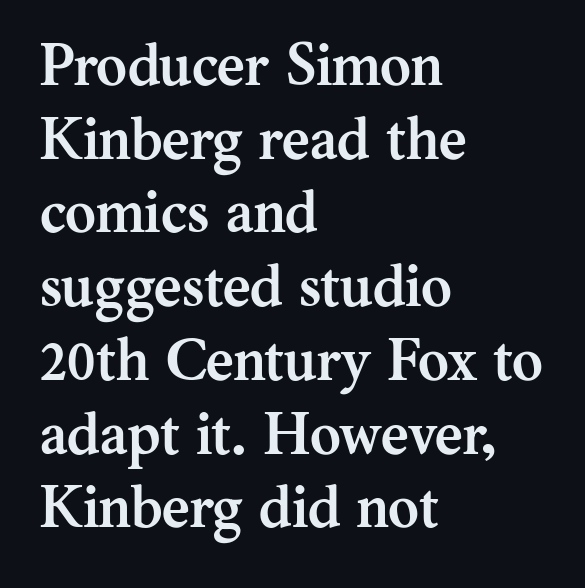
Q: Is the text bold? A: Yes.
Q: Is the text italic (slanted)? A: No, it is upright.
Q: Is the typeface a serif or a sans-serif typeface? A: Serif.
Q: Is the text underlined? A: No.
Q: How is the paragraph aligned? A: Left-aligned.
Q: Is the spacing between letters normal or unusually wide? A: Normal.
Q: Is the spacing between lines tight, normal or loose? A: Normal.
Q: Width (condensed, normal, or wide)? A: Normal.
Q: Stroke contrast? A: Medium.
Q: x-height? A: Medium.
Q: Monospaced? A: No.
